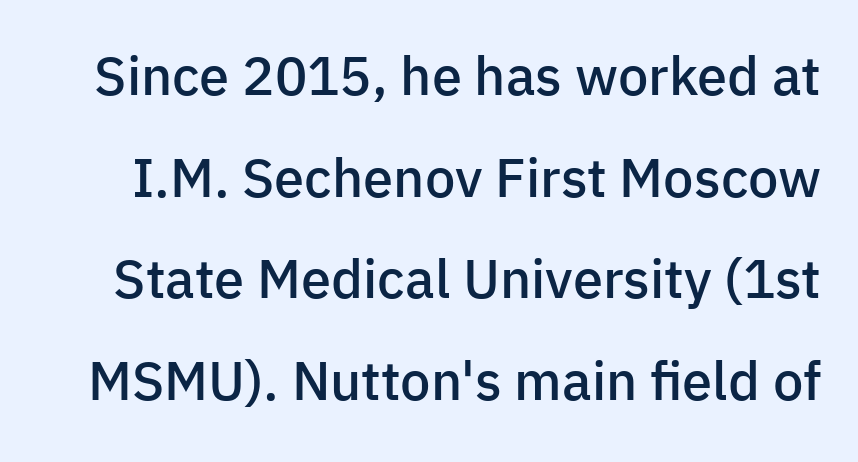
Q: Is the text bold? A: Semi-bold.
Q: Is the text italic (slanted)? A: No, it is upright.
Q: Is the typeface a serif or a sans-serif typeface? A: Sans-serif.
Q: Is the text underlined? A: No.
Q: Is the spacing between letters normal or unusually wide? A: Normal.
Q: Width (condensed, normal, or wide)? A: Normal.
Q: Stroke contrast? A: Low.
Q: x-height? A: Medium.
Q: Monospaced? A: No.
